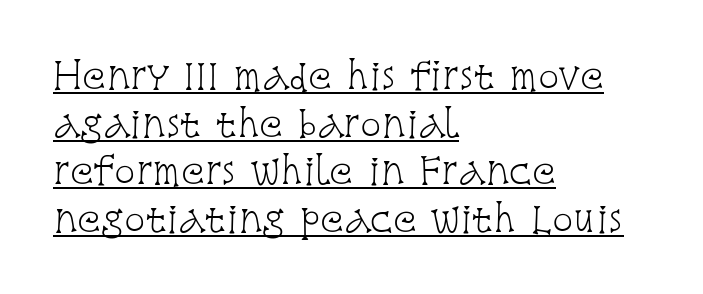
The image shows 35 px light, condensed serif type, upright; set left-aligned, normal line spacing (1.36x), normal letter spacing, underlined; low stroke contrast and a large x-height.
